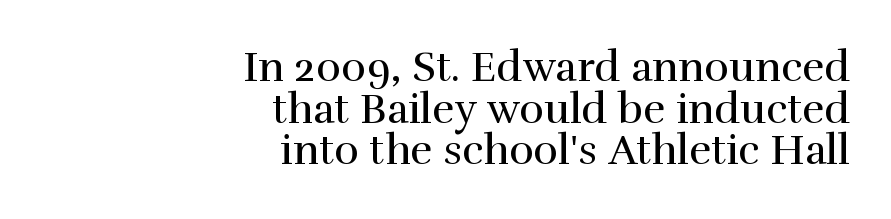
{"serif": "yes", "italic": "no", "bold": "no", "weight": "regular", "width": "normal", "stroke_contrast": "high", "x_height": "medium", "monospaced": "no", "underline": "no", "align": "right", "line_spacing": "tight", "line_spacing_ratio": 0.99, "letter_spacing": "normal", "letter_spacing_em": 0.0, "glyph_px": 42}
